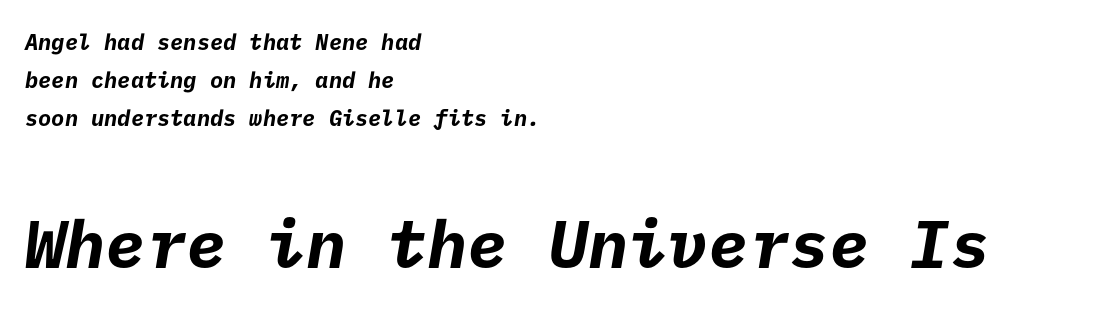
{"serif": "no", "bold": "yes", "weight": "bold", "width": "normal", "stroke_contrast": "low", "x_height": "medium", "underline": "no", "align": "left", "line_spacing_ratio": 1.72, "letter_spacing": "normal", "letter_spacing_em": 0.0, "larger_block": "second", "size_ratio": 3.05, "glyph_px": 67}
